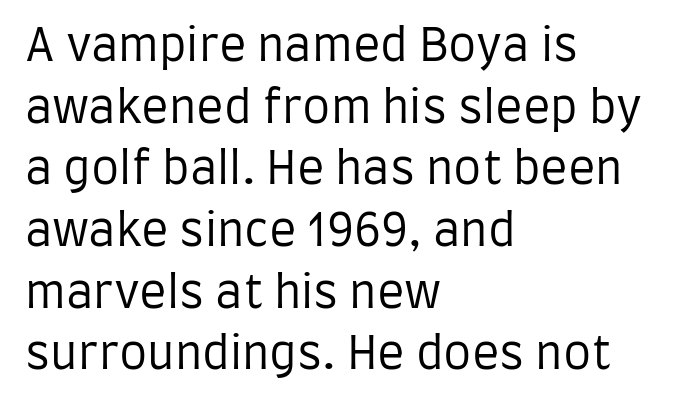
In terms of posture, this sample is upright. Horizontal alignment here is leftward, the default for most running prose. No letter is thick-stroked: the sample isn't bold. Clear beneath every line of the passage.
